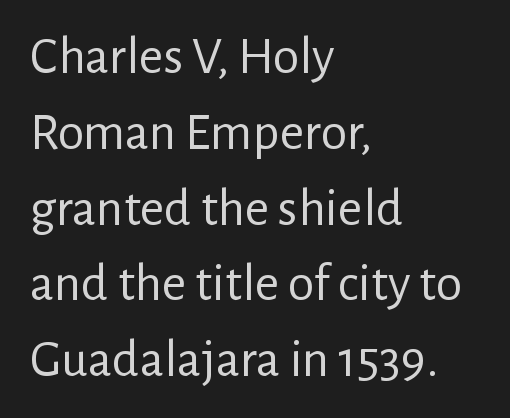
The axis of the letterforms is exactly vertical. Words appear dense and cohesive because spacing is normal. Nobody drew a line under any word here. You could not count columns in this text — the font is proportionally spaced. Check where the strokes stop: nothing finishes them off — pure sans.
